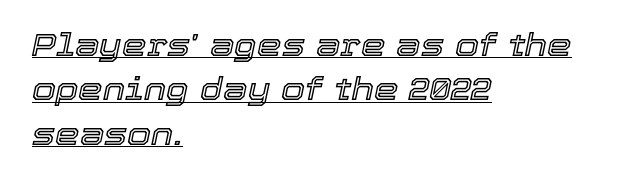
The image shows 31 px text type, italic (leaning right); set left-aligned, normal line spacing (1.43x), normal letter spacing, underlined; a medium x-height.
